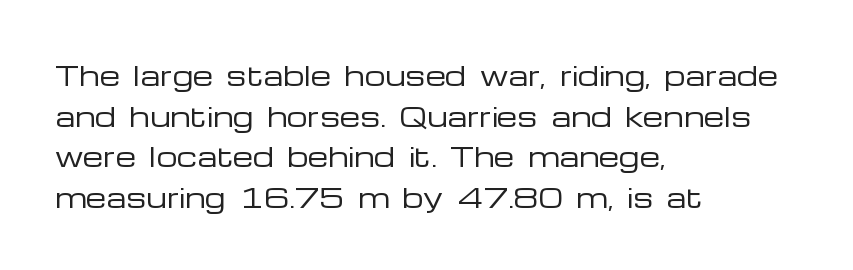
The zone under the glyphs is completely vacant. Letters have the restrained weight of plain body copy at most. Line beginnings align vertically; line endings do not. The gaps between neighbouring characters are ordinary and unremarkable.
